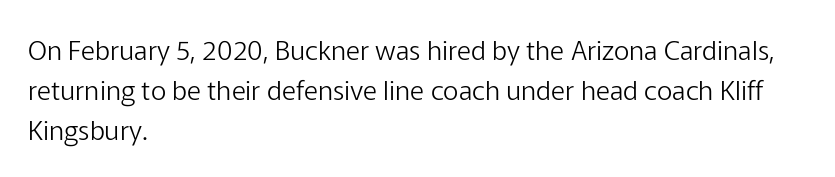
The paragraph shown leans on its left margin. Has an underline been added? It has not. The font's upright variant was chosen for this text. The cut favours lightness, reaching ordinary text weight at its darkest.
